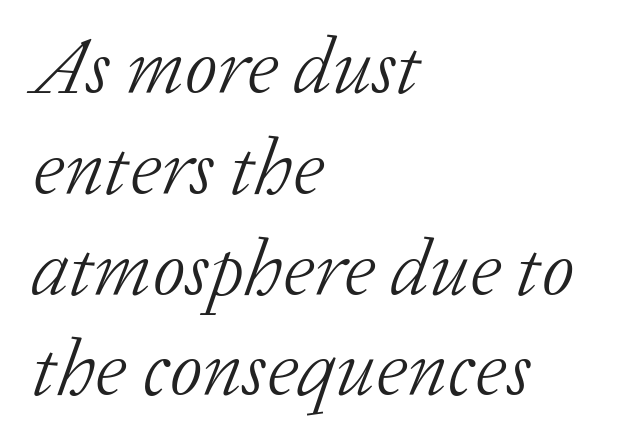
A typesetter would call this proportional, since set widths differ per character. Leading: standard. Standard letterfit; no display-style spreading of the glyphs. Observe the serifs anchoring each vertical stroke in this sample. An italicized treatment has been applied to the whole sample.
